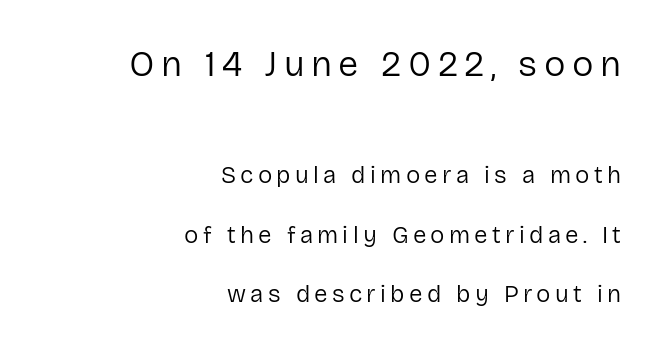
{"serif": "no", "italic": "no", "bold": "no", "weight": "regular", "width": "normal", "stroke_contrast": "low", "x_height": "medium", "monospaced": "no", "underline": "no", "align": "right", "line_spacing": "loose", "line_spacing_ratio": 2.48, "larger_block": "first", "size_ratio": 1.5, "glyph_px": 36}
